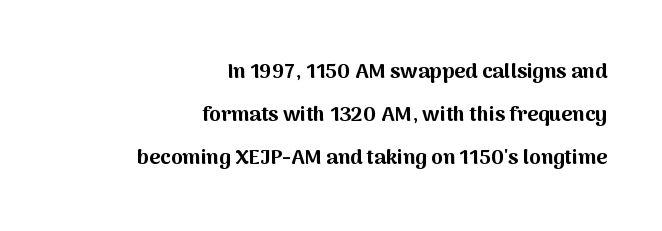
{"italic": "no", "bold": "yes", "underline": "no", "align": "right", "line_spacing": "loose", "line_spacing_ratio": 2.04, "letter_spacing": "normal", "letter_spacing_em": 0.0, "glyph_px": 21}
